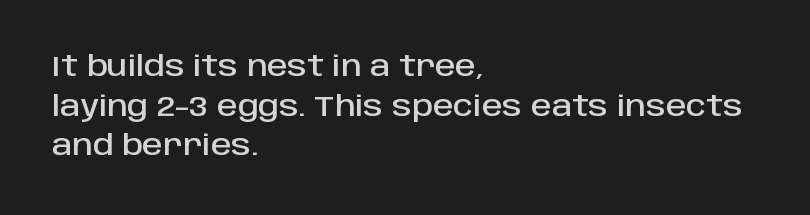
The typesetter chose a ragged-right arrangement here. Upright lettering throughout. Here the designer chose a conventional face with non-uniform glyph widths. Compared with typical body copy, the letter spacing here is the same. Each new line begins a customary step beneath the previous one. Serif or sans? Sans — the stroke terminals are bare.
